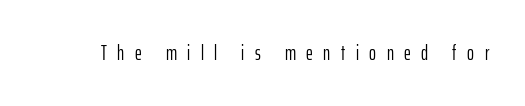
{"italic": "no", "bold": "no", "underline": "no", "letter_spacing": "wide", "letter_spacing_em": 0.5, "glyph_px": 21}
